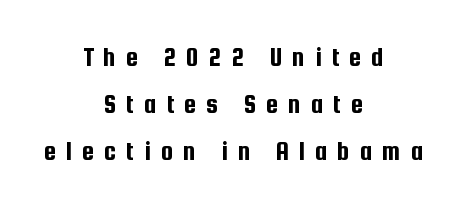
{"serif": "no", "italic": "no", "width": "condensed", "stroke_contrast": "low", "x_height": "medium", "monospaced": "no", "underline": "no", "align": "center", "line_spacing": "normal", "line_spacing_ratio": 1.68, "letter_spacing": "wide", "letter_spacing_em": 0.35, "glyph_px": 28}
